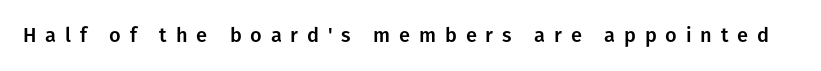
{"italic": "no", "underline": "no", "letter_spacing": "wide", "letter_spacing_em": 0.44, "glyph_px": 20}
